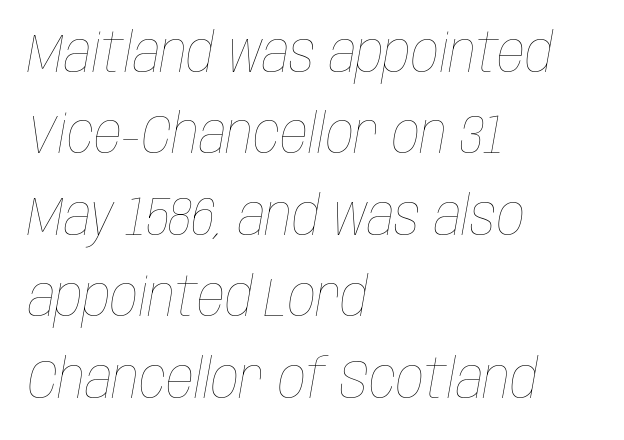
Slanted lettering throughout. The words here are not underlined. The text block is weighted toward the left margin, trailing off unevenly rightward. Do the characters align in a grid? No, the font is proportional. Compared with typical paragraphs, the rows here are spaced about the same. Bold? No — there's no thickening of the strokes.
